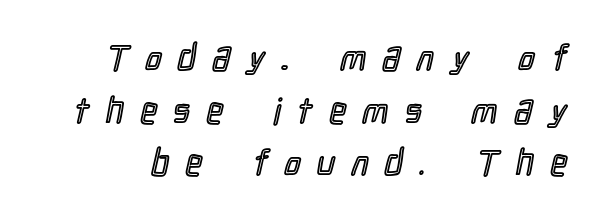
The image shows 36 px condensed type; set normal line spacing (1.46x), unusually wide letter spacing (+0.47 em), not underlined; a medium x-height.
